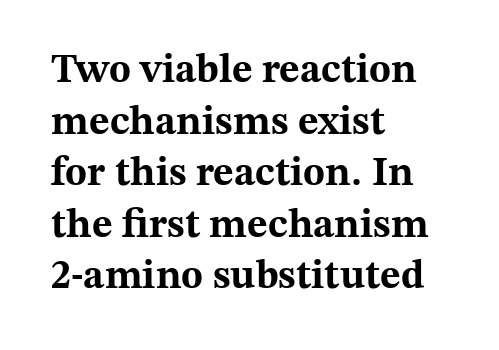
Q: Is the text bold? A: Yes.
Q: Is the text italic (slanted)? A: No, it is upright.
Q: Is the typeface a serif or a sans-serif typeface? A: Serif.
Q: Is the text underlined? A: No.
Q: How is the paragraph aligned? A: Left-aligned.
Q: Is the spacing between letters normal or unusually wide? A: Normal.
Q: Is the spacing between lines tight, normal or loose? A: Normal.
Q: Width (condensed, normal, or wide)? A: Wide.
Q: Stroke contrast? A: Medium.
Q: x-height? A: Medium.
Q: Monospaced? A: No.
